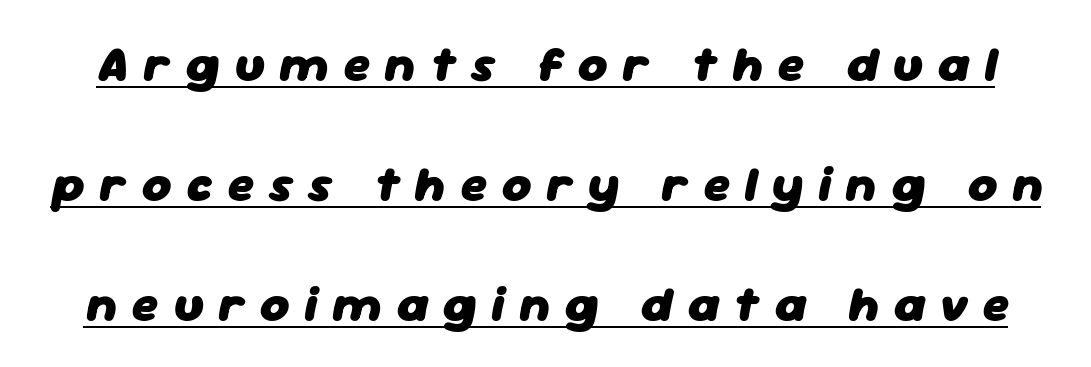
The image shows 50 px heavy type, italic (leaning right); set loose line spacing (2.4x), unusually wide letter spacing (+0.29 em), underlined; low stroke contrast and a medium x-height.
